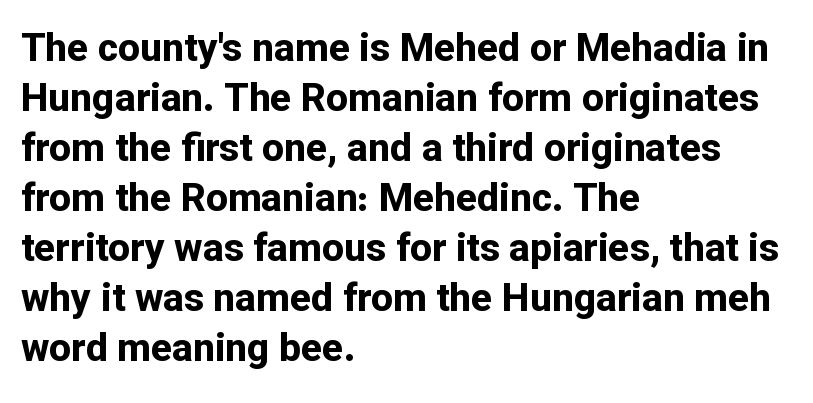
{"serif": "no", "italic": "no", "bold": "yes", "weight": "bold", "width": "normal", "stroke_contrast": "low", "x_height": "medium", "monospaced": "no", "underline": "no", "align": "left", "line_spacing": "normal", "line_spacing_ratio": 1.28, "letter_spacing": "normal", "letter_spacing_em": 0.0, "glyph_px": 39}
